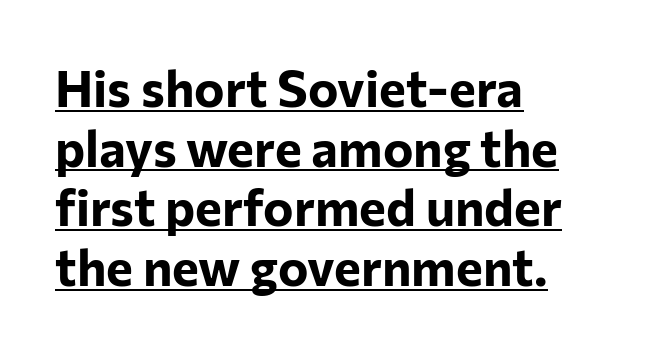
Q: Is the text bold? A: Yes.
Q: Is the text italic (slanted)? A: No, it is upright.
Q: Is the typeface a serif or a sans-serif typeface? A: Sans-serif.
Q: Is the text underlined? A: Yes.
Q: How is the paragraph aligned? A: Left-aligned.
Q: Is the spacing between letters normal or unusually wide? A: Normal.
Q: Width (condensed, normal, or wide)? A: Normal.
Q: Stroke contrast? A: Low.
Q: x-height? A: Medium.
Q: Monospaced? A: No.
